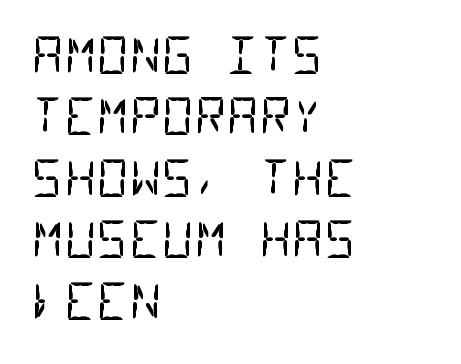
The image shows 50 px regular-weight, condensed sans-serif type, monospaced; set left-aligned, line spacing 1.23x, normal letter spacing, not underlined; low stroke contrast and a large x-height.
